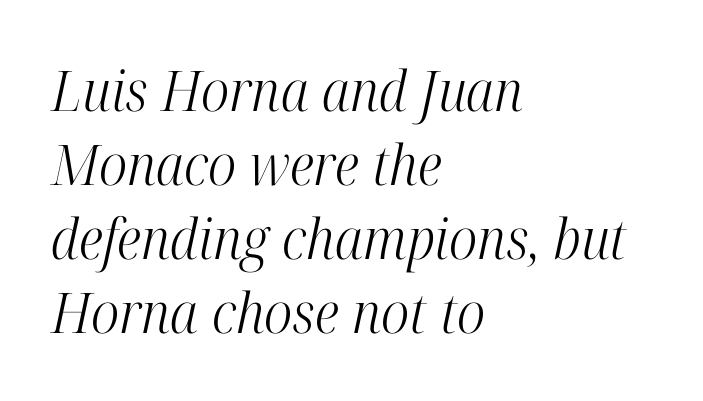
Q: Is the text bold? A: No.
Q: Is the text italic (slanted)? A: Yes, it leans right by about 12 degrees.
Q: Is the typeface a serif or a sans-serif typeface? A: Serif.
Q: Is the text underlined? A: No.
Q: How is the paragraph aligned? A: Left-aligned.
Q: Is the spacing between letters normal or unusually wide? A: Normal.
Q: Is the spacing between lines tight, normal or loose? A: Normal.
Q: Width (condensed, normal, or wide)? A: Condensed.
Q: Stroke contrast? A: High.
Q: x-height? A: Medium.
Q: Monospaced? A: No.
